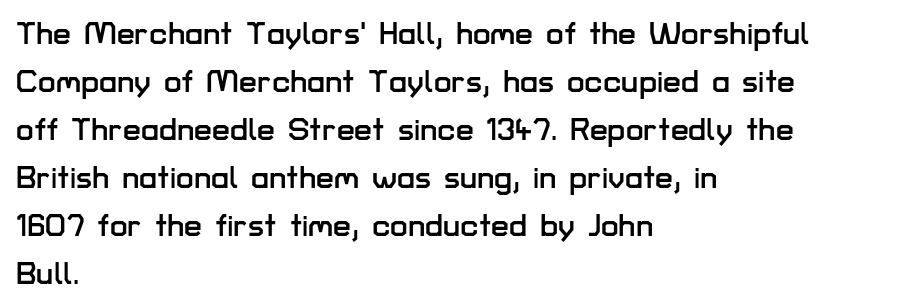
The image shows 32 px sans-serif type, upright; set left-aligned, normal line spacing (1.5x), normal letter spacing, not underlined; low stroke contrast and a medium x-height.
